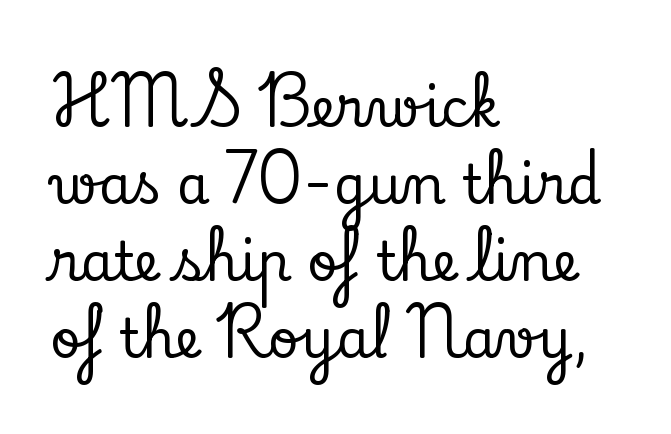
Q: Is the text italic (slanted)? A: No, it is upright.
Q: Is the typeface a serif or a sans-serif typeface? A: Serif.
Q: Is the text underlined? A: No.
Q: How is the paragraph aligned? A: Left-aligned.
Q: Is the spacing between letters normal or unusually wide? A: Normal.
Q: Is the spacing between lines tight, normal or loose? A: Normal.
Q: Width (condensed, normal, or wide)? A: Normal.
Q: Stroke contrast? A: Low.
Q: x-height? A: Small.
Q: Monospaced? A: No.
